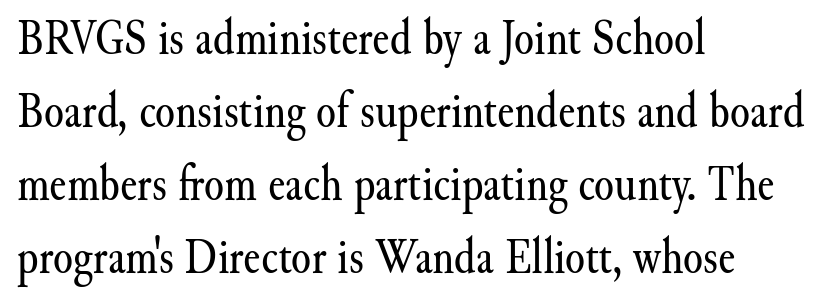
{"serif": "yes", "italic": "no", "bold": "no", "weight": "regular", "width": "normal", "stroke_contrast": "medium", "x_height": "small", "monospaced": "no", "underline": "no", "align": "left", "line_spacing": "normal", "line_spacing_ratio": 1.43, "letter_spacing": "normal", "letter_spacing_em": 0.0, "glyph_px": 51}
